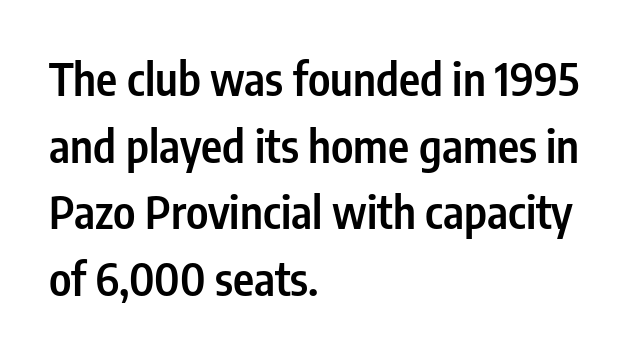
The image shows 45 px semibold, condensed sans-serif type, upright; set left-aligned, normal line spacing (1.48x), normal letter spacing, not underlined; low stroke contrast and a medium x-height.
